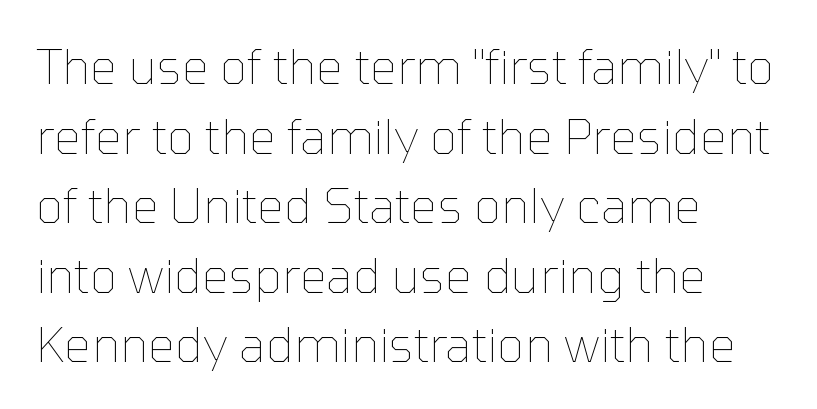
Q: Is the text bold? A: No.
Q: Is the text italic (slanted)? A: No, it is upright.
Q: Is the text underlined? A: No.
Q: How is the paragraph aligned? A: Left-aligned.
Q: Is the spacing between letters normal or unusually wide? A: Normal.
Q: Is the spacing between lines tight, normal or loose? A: Normal.
Q: Width (condensed, normal, or wide)? A: Normal.
Q: Stroke contrast? A: Low.
Q: x-height? A: Medium.
Q: Monospaced? A: No.
